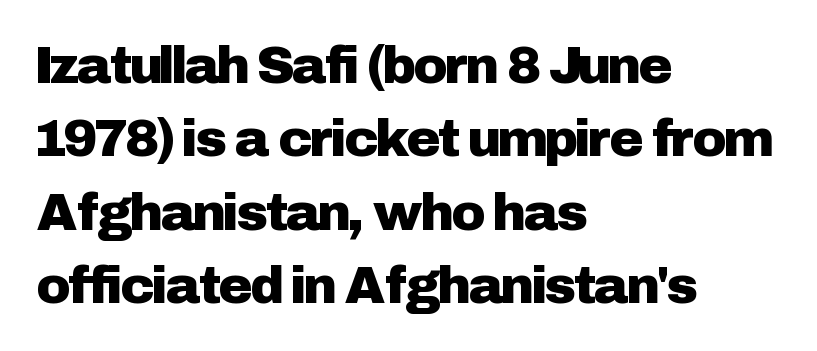
The image shows 52 px sans-serif type, upright; set left-aligned, normal line spacing (1.41x), normal letter spacing, not underlined; low stroke contrast and a medium x-height.
